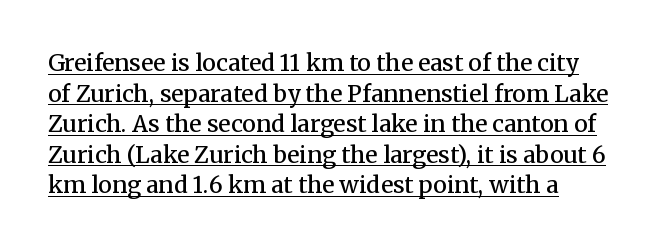
The image shows 23 px text type, upright; set normal line spacing (1.33x), normal letter spacing, underlined.
